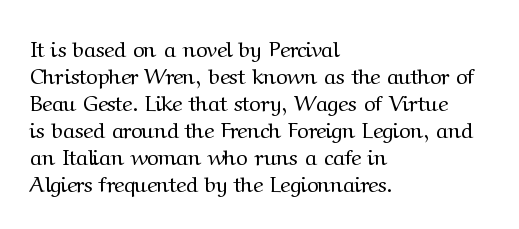
{"italic": "no", "bold": "no", "underline": "no", "align": "left", "line_spacing_ratio": 1.23, "letter_spacing": "normal", "letter_spacing_em": 0.0, "glyph_px": 22}
